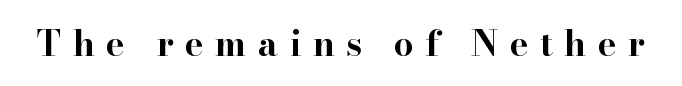
To sum up the face: it has serifs. Tall strokes in this sample are plumb rather than angled. Short note: letters widely spaced. Is this a fixed-width face? No — the glyphs have proportional, varying widths. Letters rest on an invisible, unmarked baseline.
